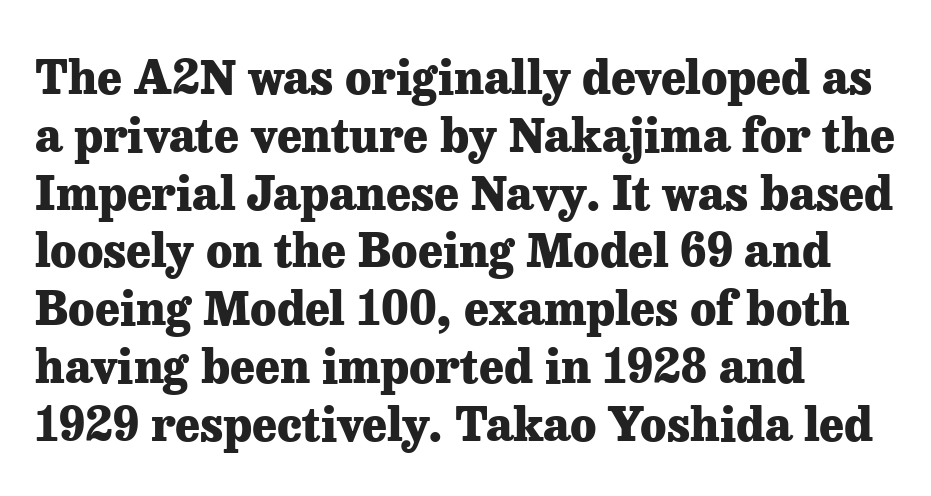
The image shows 47 px heavy serif type, upright; set left-aligned, line spacing 1.23x, normal letter spacing, not underlined; low stroke contrast and a medium x-height.
